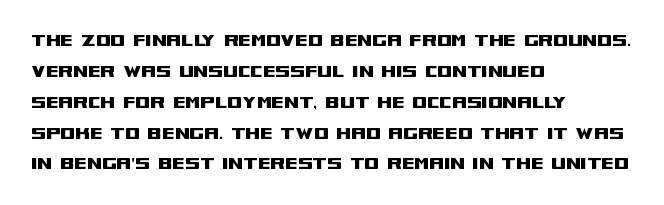
{"italic": "no", "underline": "no", "align": "left", "line_spacing": "normal", "line_spacing_ratio": 1.47, "letter_spacing": "normal", "letter_spacing_em": 0.0, "glyph_px": 21}
